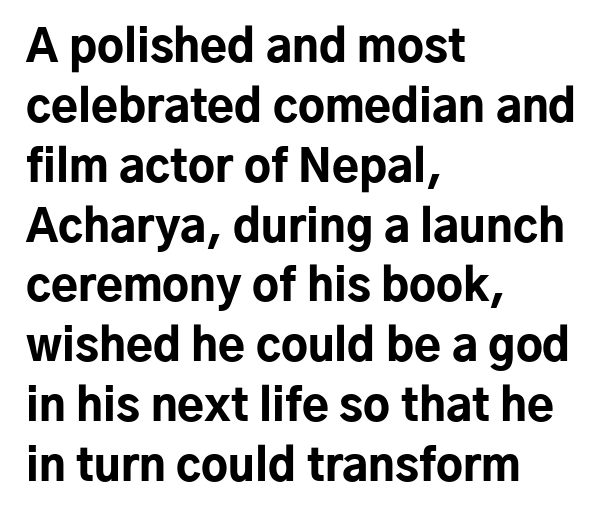
The image shows 44 px bold sans-serif type, upright; set left-aligned, normal line spacing (1.36x), normal letter spacing, not underlined; low stroke contrast and a medium x-height.
